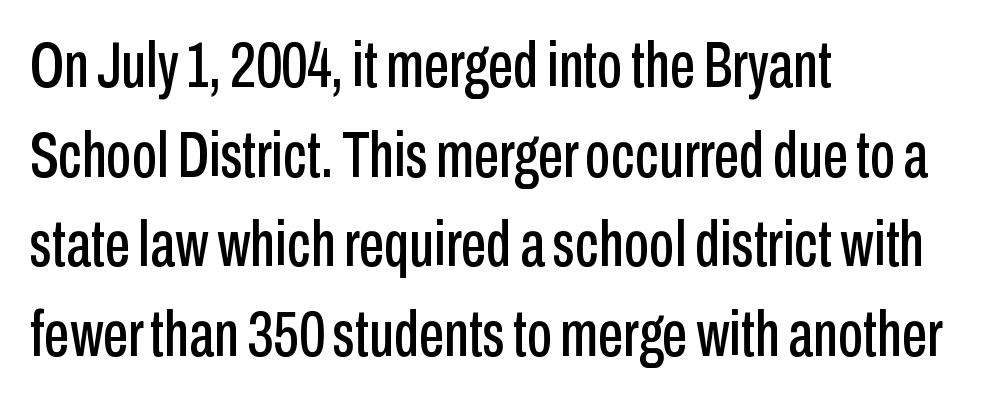
Standard letterfit; no display-style spreading of the glyphs. The letters stand straight up with perfectly vertical stems. Check the space under the baseline: it is left empty. Leftover space on each line is placed entirely after the last word. The glyphs in this specimen are sans serif.
